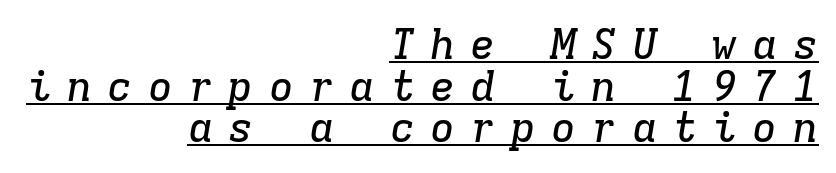
The image shows 42 px serif type, italic (leaning right), monospaced; set right-aligned, tight line spacing (0.99x), unusually wide letter spacing (+0.36 em), underlined; low stroke contrast and a medium x-height.
